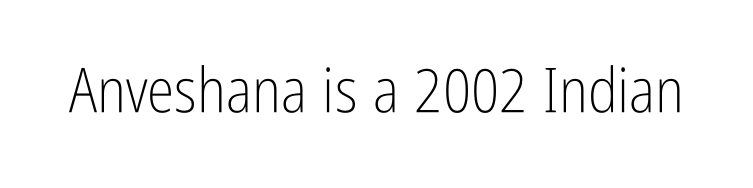
{"serif": "no", "italic": "no", "bold": "no", "weight": "light", "width": "condensed", "stroke_contrast": "low", "x_height": "medium", "monospaced": "no", "underline": "no", "letter_spacing": "normal", "letter_spacing_em": 0.0, "glyph_px": 62}
